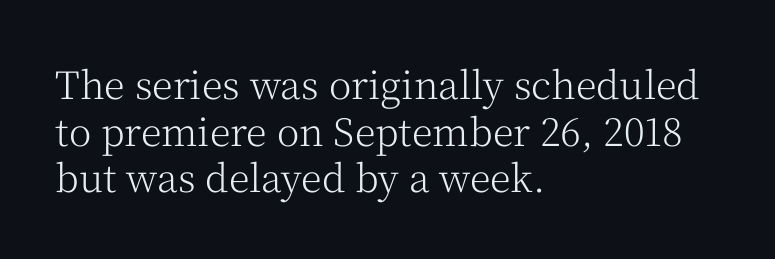
{"serif": "yes", "italic": "no", "bold": "no", "weight": "light", "width": "normal", "stroke_contrast": "medium", "x_height": "medium", "monospaced": "no", "underline": "no", "align": "left", "line_spacing_ratio": 1.23, "letter_spacing": "normal", "letter_spacing_em": 0.0, "glyph_px": 38}
